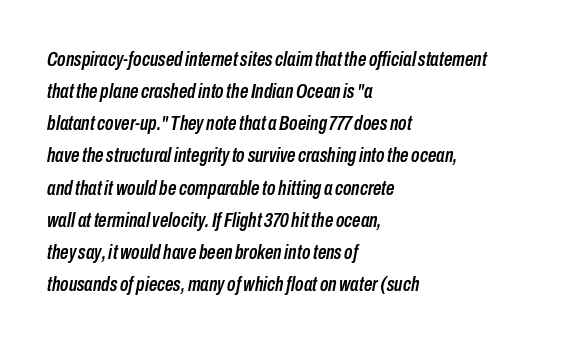
{"italic": "yes", "lean": "right", "slant_degrees": 10, "underline": "no", "align": "left", "line_spacing": "normal", "line_spacing_ratio": 1.53, "letter_spacing": "normal", "letter_spacing_em": 0.0, "glyph_px": 21}
